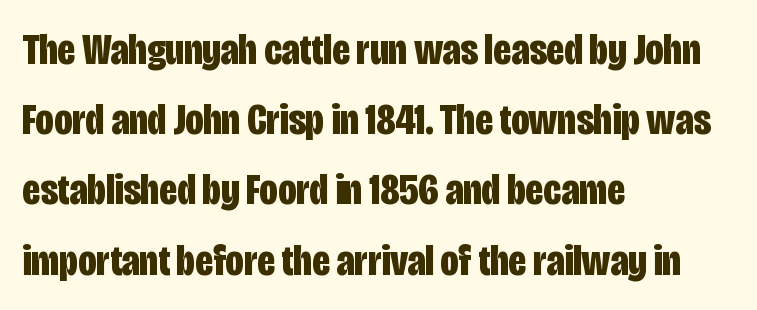
You'd pick this weight for a headline — it's a proper bold. Do the characters align in a grid? No, the font is proportional. The lines are quadded left. Descenders hang freely into open space. Standard letterfit; no display-style spreading of the glyphs.
